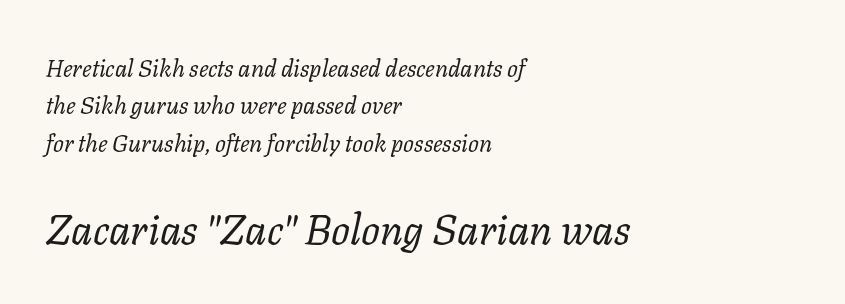
Q: Is the text bold? A: No.
Q: Is the text italic (slanted)? A: Yes, it leans right by about 11 degrees.
Q: Is the typeface a serif or a sans-serif typeface? A: Serif.
Q: Is the text underlined? A: No.
Q: How is the paragraph aligned? A: Left-aligned.
Q: Is the spacing between letters normal or unusually wide? A: Normal.
Q: Is the spacing between lines tight, normal or loose? A: Normal.
Q: Which block of text is set in a larger size, the first (top) or the second (bottom)? A: The second (bottom) one.
Q: Width (condensed, normal, or wide)? A: Normal.
Q: Stroke contrast? A: Low.
Q: x-height? A: Medium.
Q: Monospaced? A: No.
